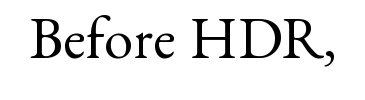
These lines keep a tight, regular rhythm from letter to letter. Serifs: yes, visible at the terminals of the letterforms. These lines are rendered in a variable-pitch font. Do the letters lean? They stand straight. Is this a heavy cut? Hardly; it is regular or lighter.
